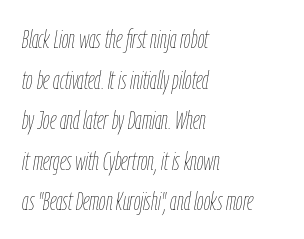
{"italic": "yes", "lean": "right", "slant_degrees": 9, "bold": "no", "underline": "no", "align": "left", "line_spacing": "normal", "line_spacing_ratio": 1.56, "letter_spacing": "normal", "letter_spacing_em": 0.0, "glyph_px": 26}
